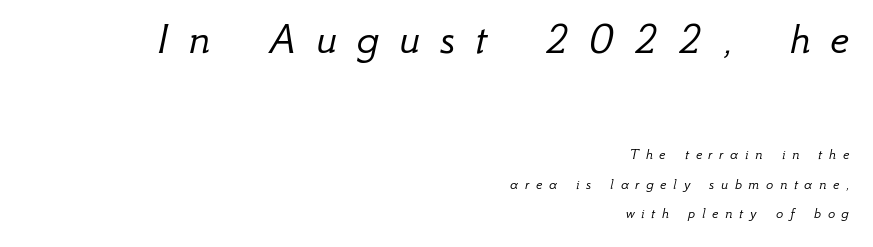
Q: Is the text bold? A: No.
Q: Is the text italic (slanted)? A: Yes, it leans right by about 12 degrees.
Q: Is the text underlined? A: No.
Q: How is the paragraph aligned? A: Right-aligned.
Q: Is the spacing between letters normal or unusually wide? A: Unusually wide.
Q: Is the spacing between lines tight, normal or loose? A: Loose.
Q: Which block of text is set in a larger size, the first (top) or the second (bottom)? A: The first (top) one.
Q: Width (condensed, normal, or wide)? A: Normal.
Q: Stroke contrast? A: Low.
Q: x-height? A: Small.
Q: Monospaced? A: No.
